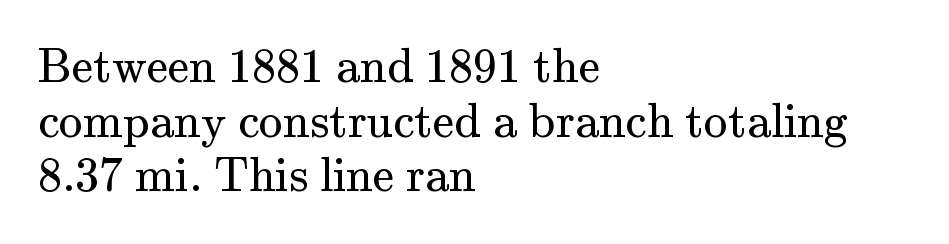
Whoever set this chose condensed vertical rhythm over breathing room. Every row of glyphs begins at an identical x-position on the left. Lines of text with bare space underneath. The passage shown is typed in a proportional face where columns would drift. Compared with typical body copy, the letter spacing here is the same.
